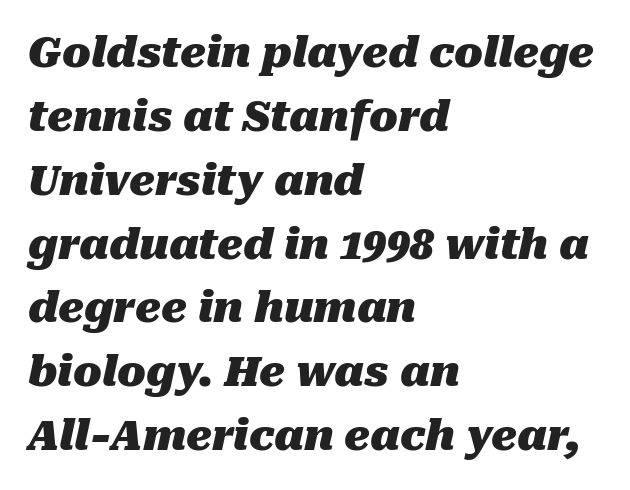
Here the designer chose a conventional face with non-uniform glyph widths. The line texture is even and compact thanks to regular tracking. Check under the words: just untouched page. The passage is arranged the way most books set body copy — flush left.
